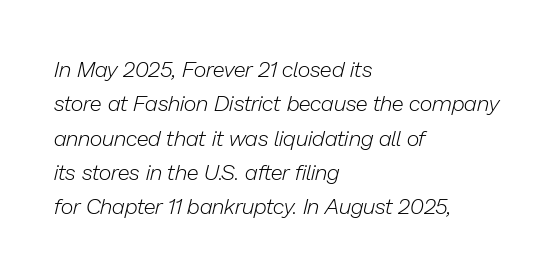
Q: Is the text bold? A: No.
Q: Is the text italic (slanted)? A: Yes, it leans right by about 13 degrees.
Q: Is the text underlined? A: No.
Q: How is the paragraph aligned? A: Left-aligned.
Q: Is the spacing between letters normal or unusually wide? A: Normal.
Q: Is the spacing between lines tight, normal or loose? A: Normal.
